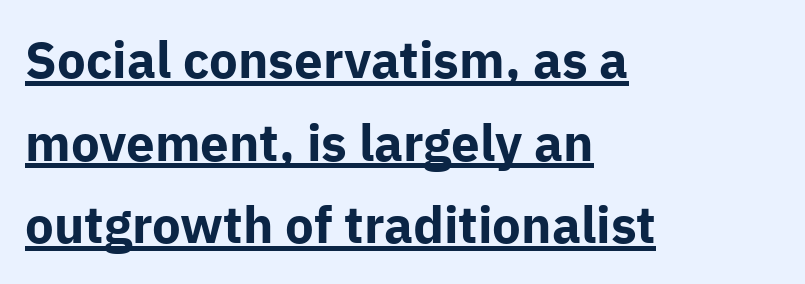
{"serif": "no", "italic": "no", "bold": "yes", "weight": "bold", "width": "normal", "stroke_contrast": "low", "x_height": "medium", "monospaced": "no", "underline": "yes", "align": "left", "line_spacing": "normal", "line_spacing_ratio": 1.62, "letter_spacing": "normal", "letter_spacing_em": 0.0, "glyph_px": 51}
